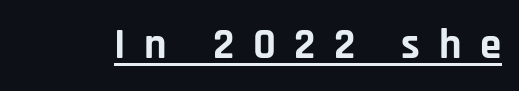
The image shows 43 px bold sans-serif type, upright; set unusually wide letter spacing (+0.43 em), underlined; low stroke contrast and a large x-height.
